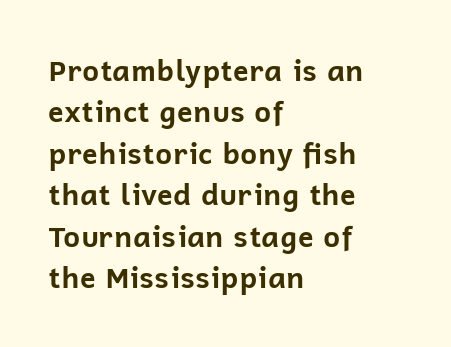
The image shows 29 px bold sans-serif type, upright; set left-aligned, normal line spacing (1.43x), normal letter spacing, not underlined; low stroke contrast and a medium x-height.
